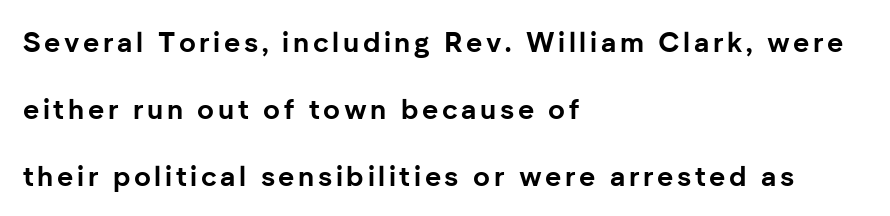
The image shows 28 px bold sans-serif type, upright; set left-aligned, loose line spacing (2.4x), not underlined; low stroke contrast and a medium x-height.
